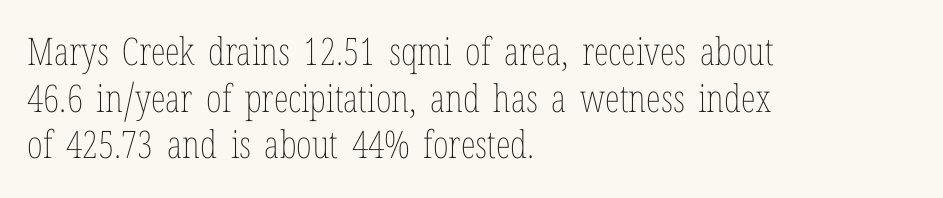
The image shows 38 px thin, condensed type, upright; set left-aligned, line spacing 1.23x, normal letter spacing, not underlined; low stroke contrast and a medium x-height.
